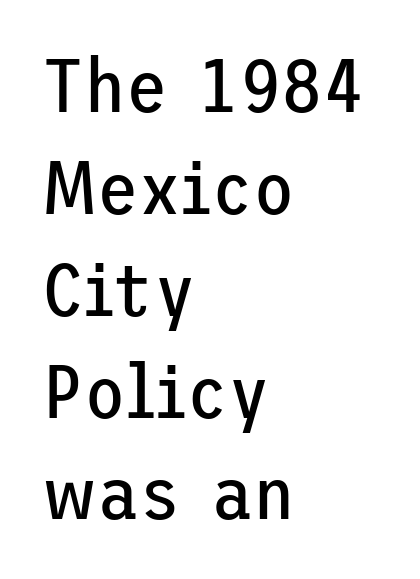
Q: Is the text bold? A: No.
Q: Is the text italic (slanted)? A: No, it is upright.
Q: Is the typeface a serif or a sans-serif typeface? A: Sans-serif.
Q: Is the text underlined? A: No.
Q: How is the paragraph aligned? A: Left-aligned.
Q: Is the spacing between letters normal or unusually wide? A: Normal.
Q: Is the spacing between lines tight, normal or loose? A: Normal.
Q: Width (condensed, normal, or wide)? A: Normal.
Q: Stroke contrast? A: Low.
Q: x-height? A: Medium.
